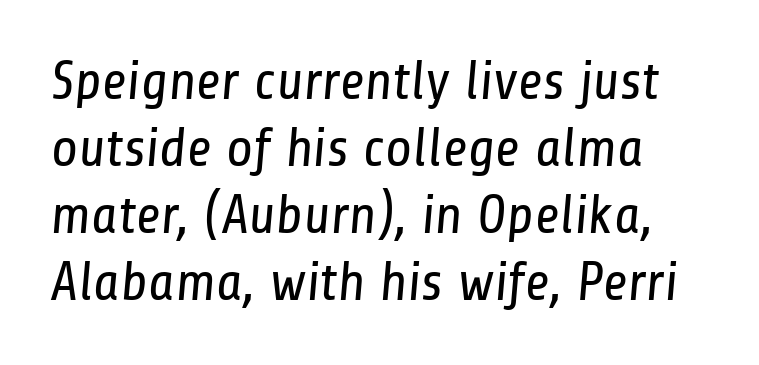
{"serif": "no", "bold": "no", "weight": "regular", "width": "condensed", "stroke_contrast": "low", "x_height": "medium", "monospaced": "no", "underline": "no", "line_spacing_ratio": 1.22, "letter_spacing": "normal", "letter_spacing_em": 0.0, "glyph_px": 55}
